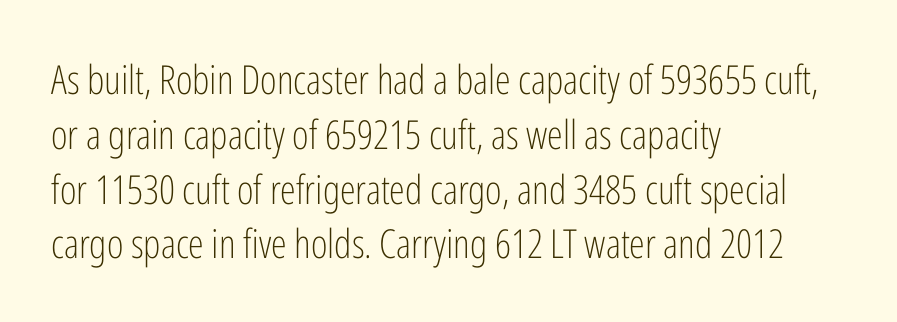
Q: Is the text bold? A: No.
Q: Is the text italic (slanted)? A: No, it is upright.
Q: Is the typeface a serif or a sans-serif typeface? A: Sans-serif.
Q: Is the text underlined? A: No.
Q: How is the paragraph aligned? A: Left-aligned.
Q: Is the spacing between letters normal or unusually wide? A: Normal.
Q: Is the spacing between lines tight, normal or loose? A: Normal.
Q: Width (condensed, normal, or wide)? A: Condensed.
Q: Stroke contrast? A: Low.
Q: x-height? A: Medium.
Q: Monospaced? A: No.
